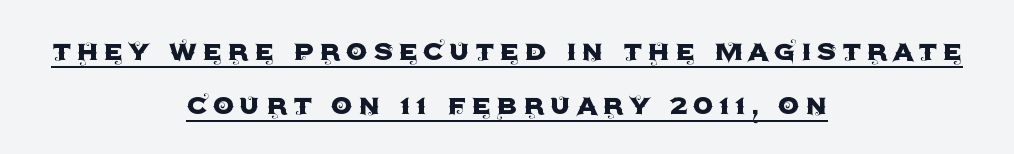
The type sits square on the baseline with zero lean. Is the block centered? Yes — each line is placed symmetrically about the middle. Does the type have serifs? No, each stem ends abruptly. Varying glyph widths throughout — classic text-font behaviour. How would I describe the line gaps? Plain and ordinary.
